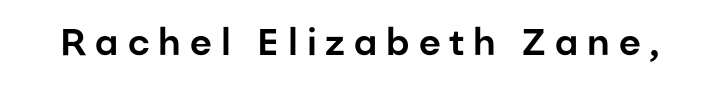
Q: Is the text italic (slanted)? A: No, it is upright.
Q: Is the typeface a serif or a sans-serif typeface? A: Sans-serif.
Q: Is the text underlined? A: No.
Q: Is the spacing between letters normal or unusually wide? A: Unusually wide.
Q: Width (condensed, normal, or wide)? A: Normal.
Q: Stroke contrast? A: Low.
Q: x-height? A: Medium.
Q: Monospaced? A: No.
